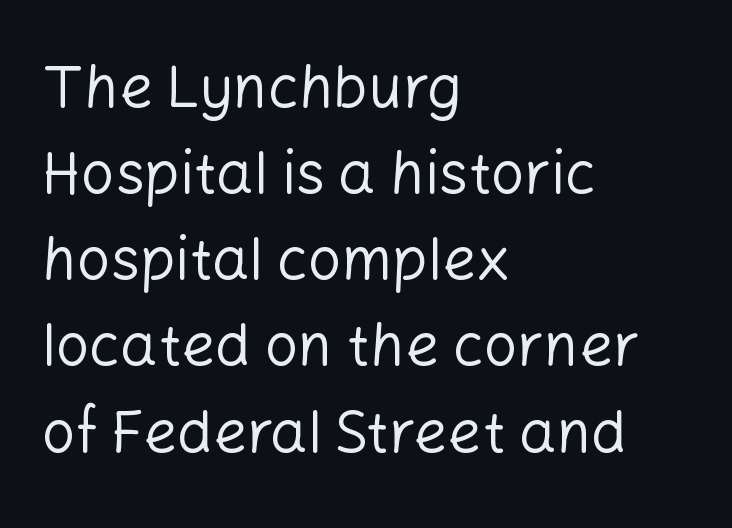
{"serif": "no", "italic": "no", "bold": "no", "weight": "regular", "width": "normal", "stroke_contrast": "low", "x_height": "medium", "monospaced": "no", "underline": "no", "align": "left", "line_spacing": "normal", "line_spacing_ratio": 1.46, "letter_spacing": "normal", "letter_spacing_em": 0.0, "glyph_px": 59}
